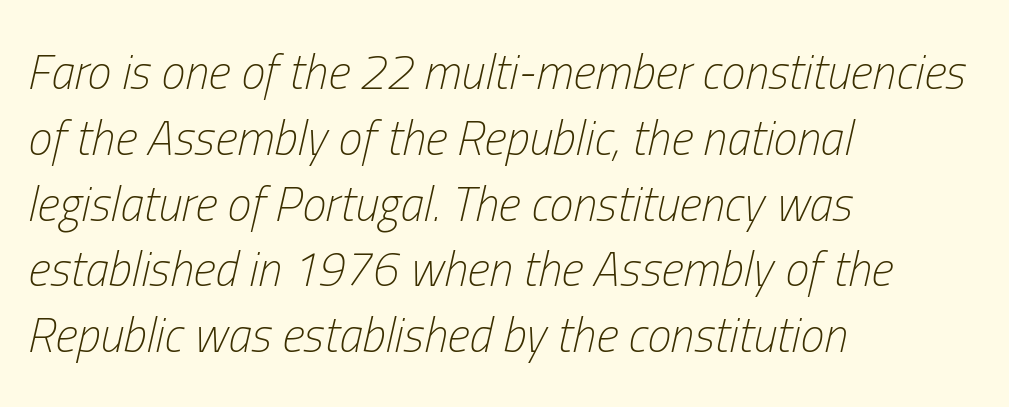
{"italic": "yes", "lean": "right", "slant_degrees": 13, "bold": "no", "weight": "light", "width": "condensed", "stroke_contrast": "low", "x_height": "medium", "monospaced": "no", "underline": "no", "align": "left", "line_spacing": "normal", "line_spacing_ratio": 1.37, "letter_spacing": "normal", "letter_spacing_em": 0.0, "glyph_px": 48}
